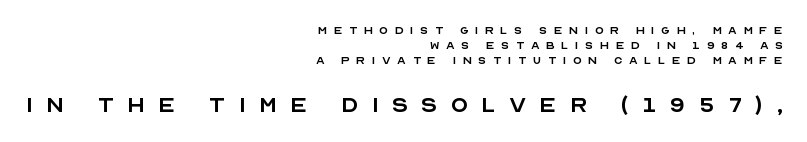
{"serif": "no", "italic": "no", "bold": "no", "weight": "regular", "width": "normal", "x_height": "large", "monospaced": "no", "underline": "no", "align": "right", "line_spacing": "tight", "line_spacing_ratio": 1.08, "letter_spacing": "wide", "letter_spacing_em": 0.47, "larger_block": "second", "size_ratio": 2.0, "glyph_px": 28}
